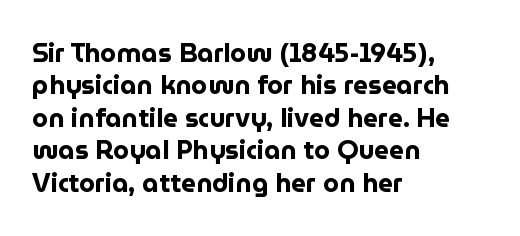
Interline gaps are of average width in this sample. Words float on clear page, feet unadorned. Weight check: bold — yes, fully. These lines were composed using upright roman letters.
